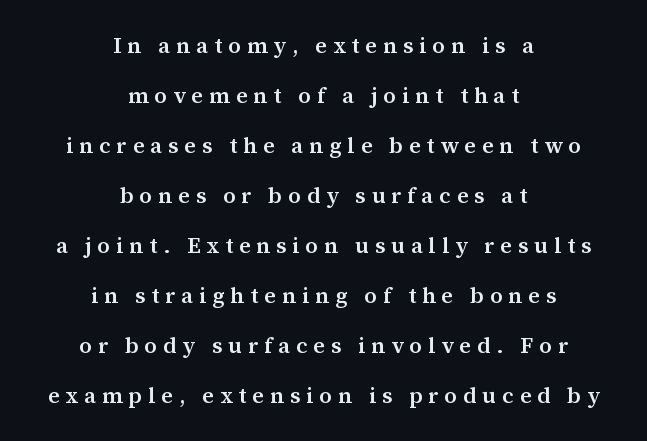
Someone cranked the tracking dial way up on this one. The area under the type is left untouched. This is moderately heavy type, rendered in semibold. The compositor balanced each line on the midline.
